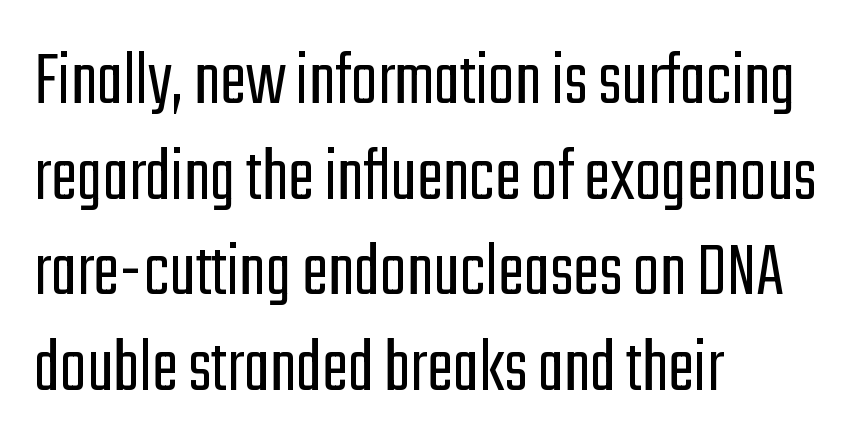
The image shows 79 px light, condensed sans-serif type, upright; set left-aligned, line spacing 1.21x, normal letter spacing, not underlined; low stroke contrast and a medium x-height.
